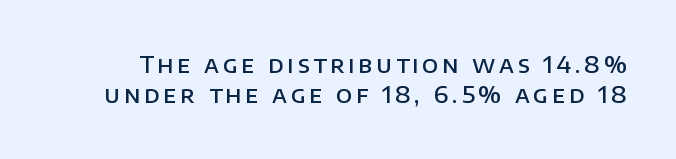
{"italic": "no", "bold": "semi", "underline": "no", "line_spacing": "normal", "line_spacing_ratio": 1.32, "glyph_px": 23}
